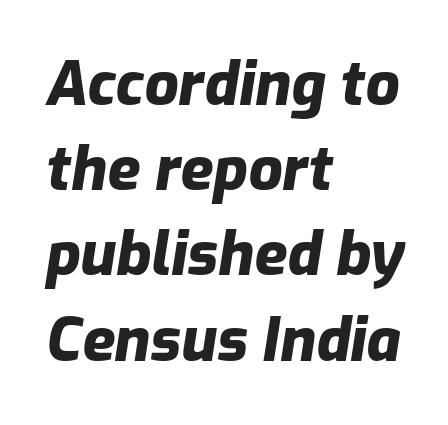
The image shows 60 px heavy type, italic (leaning right); set left-aligned, normal line spacing (1.42x), normal letter spacing, not underlined; low stroke contrast and a medium x-height.
